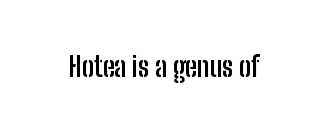
{"italic": "no", "bold": "yes", "underline": "no", "letter_spacing": "normal", "letter_spacing_em": 0.0, "glyph_px": 27}
